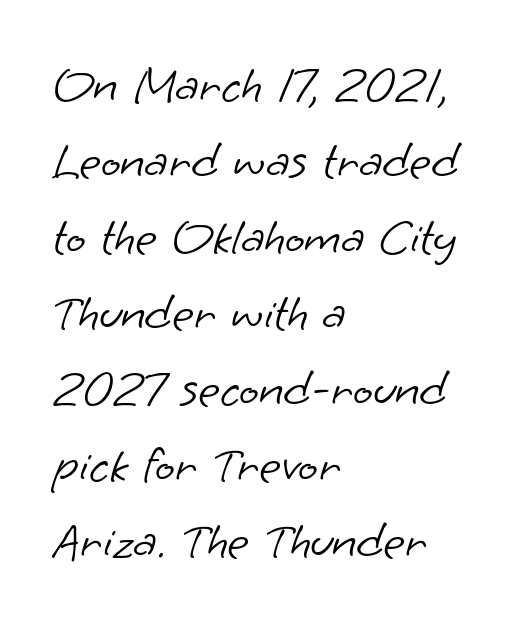
Between one letter and the next there's only the usual sliver of space. Stems here are at most as thick as an everyday book face. Regular leading. The rendering anchors every line to the left-hand side. Grotesque or geometric, the face here clearly has no serifs. Letters rest on an invisible, unmarked baseline.
